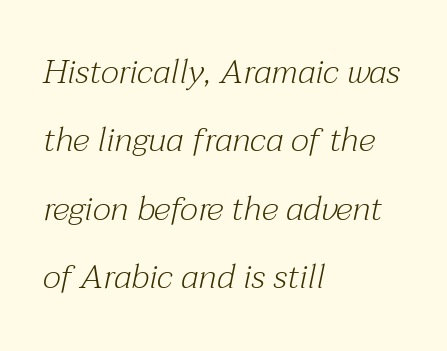
The image shows 34 px light serif type, italic (leaning right); set left-aligned, loose line spacing (2.01x), normal letter spacing, not underlined; medium stroke contrast and a medium x-height.
